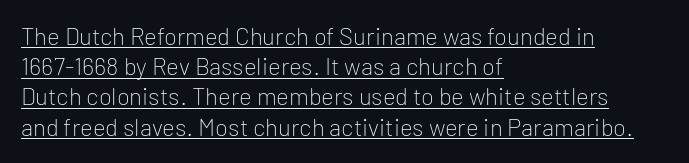
Q: Is the text bold? A: No.
Q: Is the text italic (slanted)? A: No, it is upright.
Q: Is the text underlined? A: Yes.
Q: How is the paragraph aligned? A: Left-aligned.
Q: Is the spacing between letters normal or unusually wide? A: Normal.
Q: Is the spacing between lines tight, normal or loose? A: Normal.
